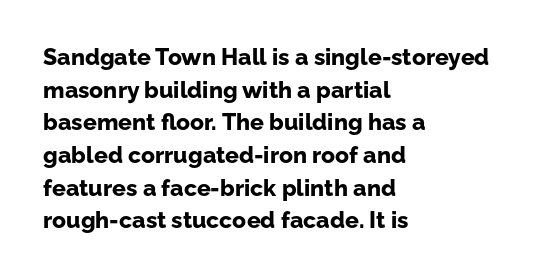
The image shows 23 px bold type, upright; set left-aligned, normal line spacing (1.42x), normal letter spacing, not underlined.
